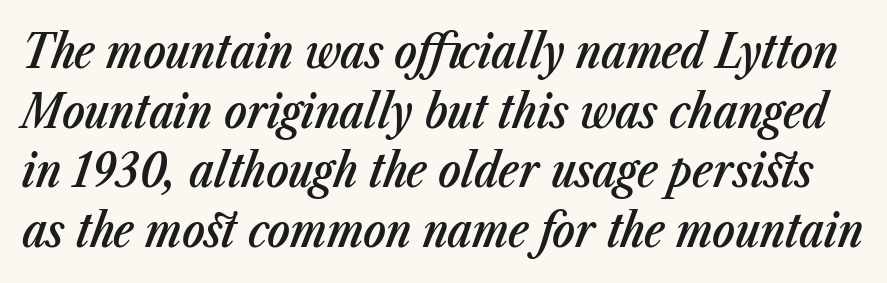
The image shows 47 px semibold, condensed type, italic (leaning right); set normal line spacing (1.27x), normal letter spacing, not underlined; low stroke contrast and a medium x-height.
